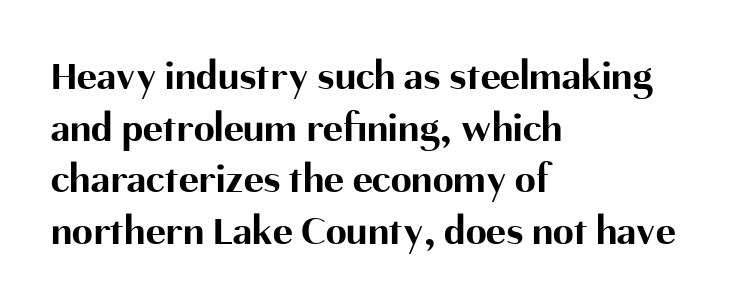
Spacing between characters is what you'd get straight out of the box. Tall strokes in this sample are plumb rather than angled. The letters carry no serifs — their stems end cleanly without finishing strokes. Where is the straight margin? On the left.
